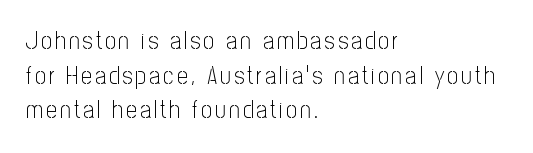
Summary of vertical rhythm: regular, with standard interline spacing. No chunkiness to these letters — they're not bold. The specimen reads as upright at a glance. The paragraph shown leans on its left margin.
